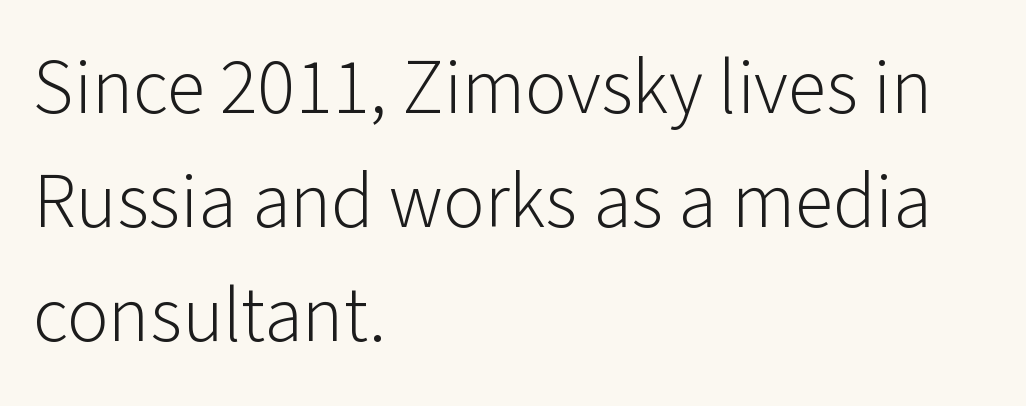
Q: Is the text bold? A: No.
Q: Is the text italic (slanted)? A: No, it is upright.
Q: Is the typeface a serif or a sans-serif typeface? A: Sans-serif.
Q: Is the text underlined? A: No.
Q: How is the paragraph aligned? A: Left-aligned.
Q: Is the spacing between letters normal or unusually wide? A: Normal.
Q: Is the spacing between lines tight, normal or loose? A: Normal.
Q: Width (condensed, normal, or wide)? A: Normal.
Q: Stroke contrast? A: Low.
Q: x-height? A: Medium.
Q: Monospaced? A: No.
